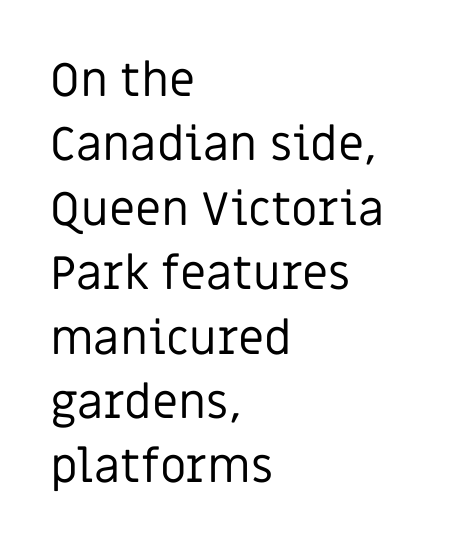
The image shows 47 px regular-weight sans-serif type, upright; set left-aligned, normal line spacing (1.37x), normal letter spacing, not underlined; low stroke contrast and a large x-height.
